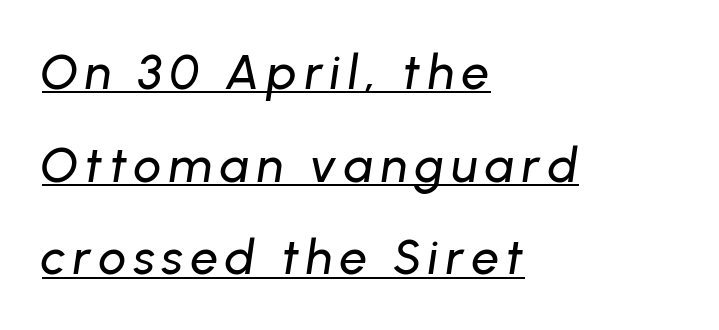
Q: Is the text italic (slanted)? A: Yes, it leans right by about 8 degrees.
Q: Is the text underlined? A: Yes.
Q: How is the paragraph aligned? A: Left-aligned.
Q: Width (condensed, normal, or wide)? A: Normal.
Q: Stroke contrast? A: Low.
Q: x-height? A: Medium.
Q: Monospaced? A: No.
